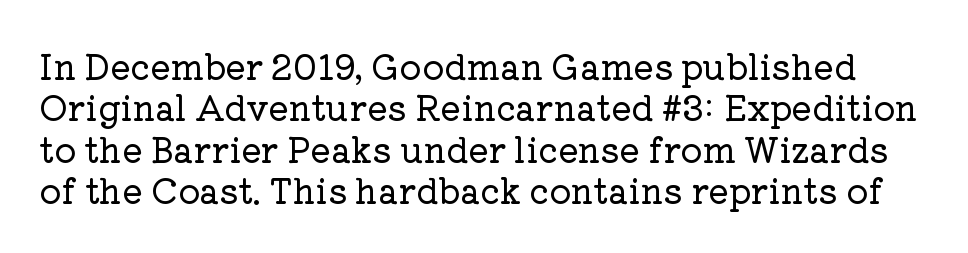
{"serif": "yes", "italic": "no", "width": "normal", "stroke_contrast": "low", "x_height": "medium", "monospaced": "no", "underline": "no", "line_spacing_ratio": 1.22, "letter_spacing": "normal", "letter_spacing_em": 0.0, "glyph_px": 34}
